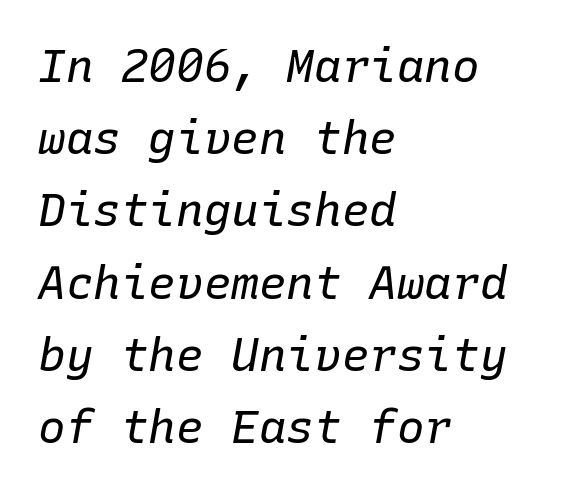
Q: Is the text bold? A: No.
Q: Is the text italic (slanted)? A: Yes, it leans right by about 10 degrees.
Q: Is the text underlined? A: No.
Q: How is the paragraph aligned? A: Left-aligned.
Q: Is the spacing between letters normal or unusually wide? A: Normal.
Q: Is the spacing between lines tight, normal or loose? A: Normal.
Q: Width (condensed, normal, or wide)? A: Normal.
Q: Stroke contrast? A: Low.
Q: x-height? A: Medium.
Q: Monospaced? A: Yes.
